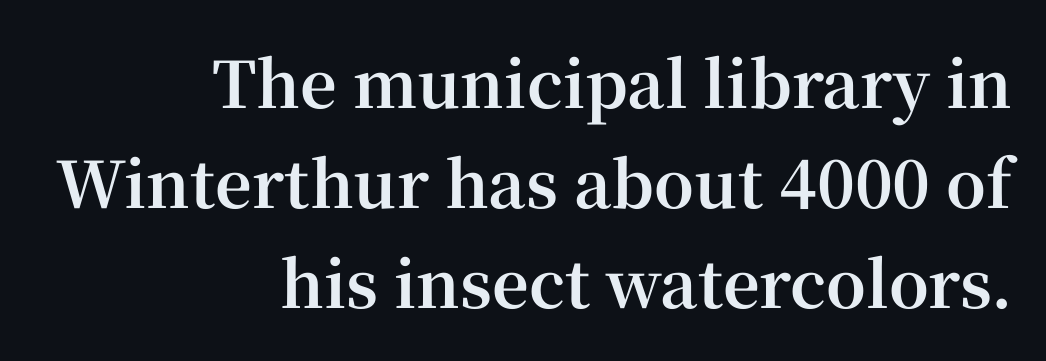
Q: Is the text bold? A: Yes.
Q: Is the text italic (slanted)? A: No, it is upright.
Q: Is the typeface a serif or a sans-serif typeface? A: Serif.
Q: Is the text underlined? A: No.
Q: How is the paragraph aligned? A: Right-aligned.
Q: Is the spacing between letters normal or unusually wide? A: Normal.
Q: Is the spacing between lines tight, normal or loose? A: Normal.
Q: Width (condensed, normal, or wide)? A: Normal.
Q: Stroke contrast? A: High.
Q: x-height? A: Medium.
Q: Monospaced? A: No.
